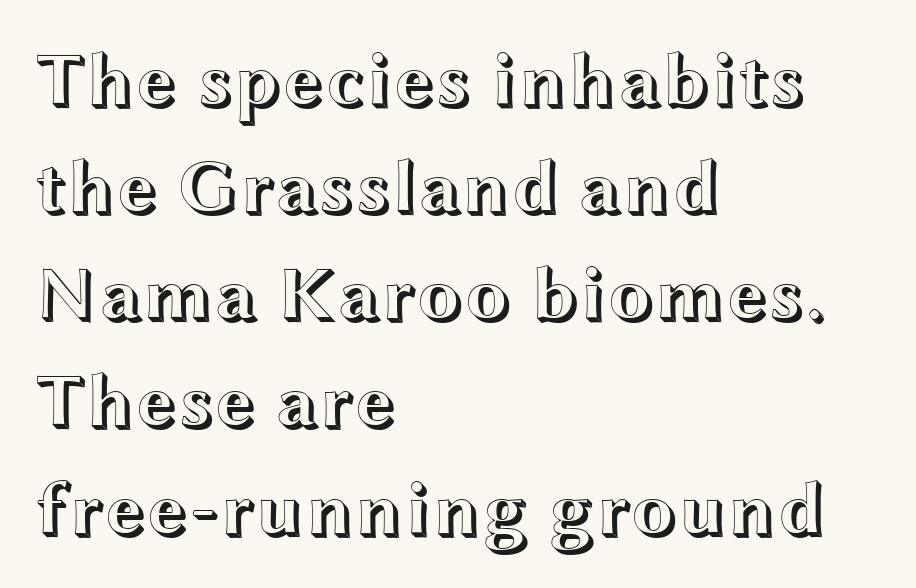
Interline gaps are of average width in this sample. A clean baseline with only descenders dipping below it. Note the varied advance widths — an 'i' is clearly narrower than an 'm'. Default kerning and tracking; the words read as compact shapes. Style check: upright.
